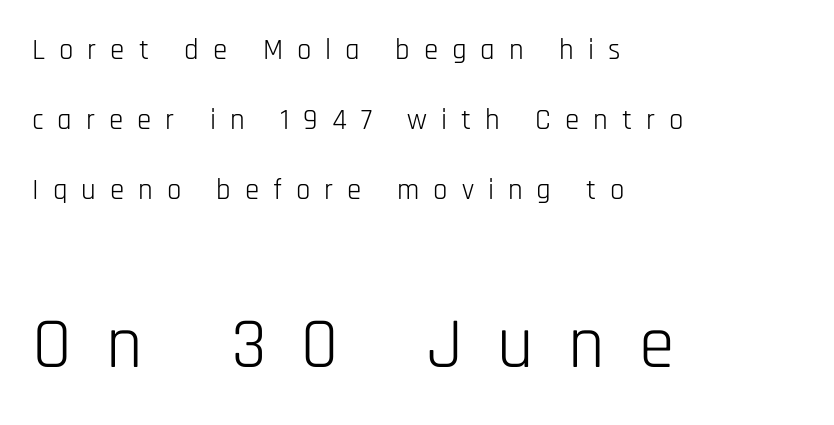
Q: Is the text bold? A: No.
Q: Is the text italic (slanted)? A: No, it is upright.
Q: Is the typeface a serif or a sans-serif typeface? A: Sans-serif.
Q: Is the text underlined? A: No.
Q: How is the paragraph aligned? A: Left-aligned.
Q: Is the spacing between letters normal or unusually wide? A: Unusually wide.
Q: Is the spacing between lines tight, normal or loose? A: Loose.
Q: Which block of text is set in a larger size, the first (top) or the second (bottom)? A: The second (bottom) one.
Q: Width (condensed, normal, or wide)? A: Condensed.
Q: Stroke contrast? A: Low.
Q: x-height? A: Large.
Q: Monospaced? A: No.
